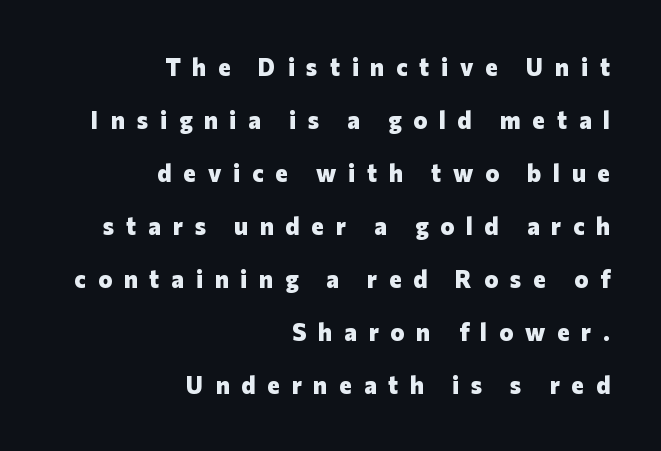
Q: Is the text bold? A: Yes.
Q: Is the text italic (slanted)? A: No, it is upright.
Q: Is the text underlined? A: No.
Q: How is the paragraph aligned? A: Right-aligned.
Q: Is the spacing between letters normal or unusually wide? A: Unusually wide.
Q: Is the spacing between lines tight, normal or loose? A: Loose.
